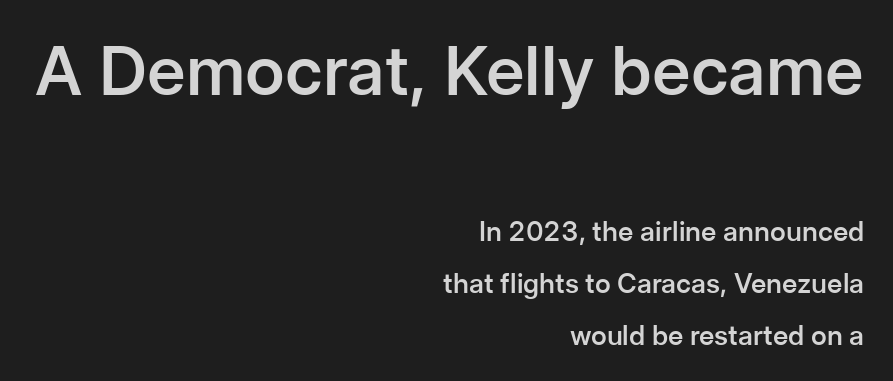
Do the letters lean? They stand straight. Looks like regular typesetting: each glyph gets only the width it needs. Nobody drew a line under any word here. If you squint, the top block still reads clearly — it's the larger of the two. Whoever set this chose breathing room over compactness in the vertical rhythm. Font category for this specimen: sans-serif.
